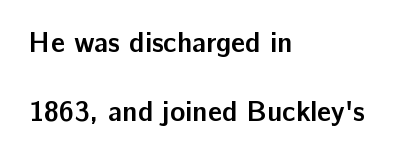
Q: Is the text bold? A: Yes.
Q: Is the text italic (slanted)? A: No, it is upright.
Q: Is the typeface a serif or a sans-serif typeface? A: Sans-serif.
Q: Is the text underlined? A: No.
Q: How is the paragraph aligned? A: Left-aligned.
Q: Is the spacing between letters normal or unusually wide? A: Normal.
Q: Is the spacing between lines tight, normal or loose? A: Loose.
Q: Width (condensed, normal, or wide)? A: Normal.
Q: Stroke contrast? A: Low.
Q: x-height? A: Medium.
Q: Monospaced? A: No.
